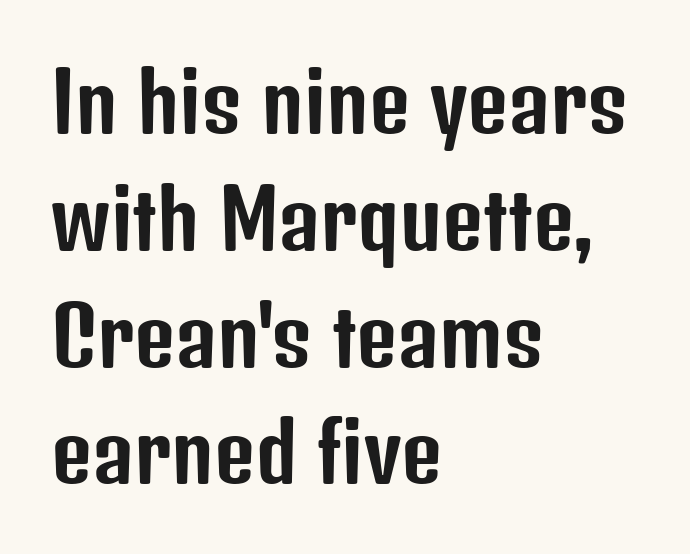
{"serif": "no", "italic": "no", "width": "condensed", "stroke_contrast": "low", "x_height": "medium", "monospaced": "no", "underline": "no", "align": "left", "line_spacing": "normal", "line_spacing_ratio": 1.46, "letter_spacing": "normal", "letter_spacing_em": 0.0, "glyph_px": 80}
